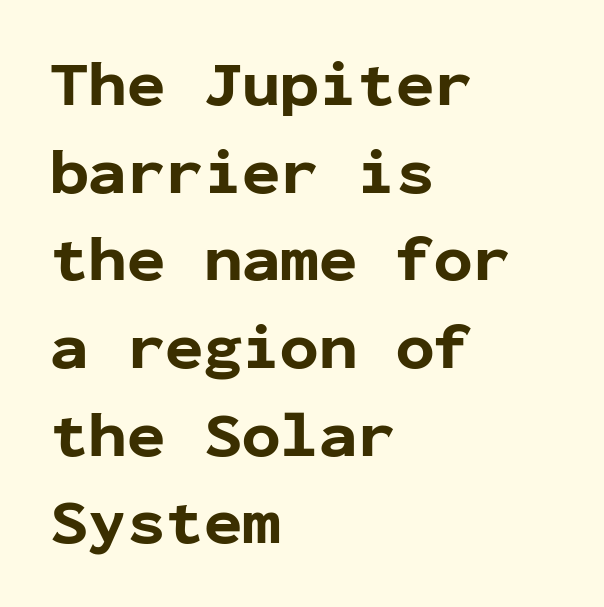
{"serif": "no", "italic": "no", "bold": "yes", "weight": "bold", "width": "normal", "stroke_contrast": "low", "x_height": "medium", "monospaced": "yes", "underline": "no", "align": "left", "line_spacing": "normal", "line_spacing_ratio": 1.37, "letter_spacing": "normal", "letter_spacing_em": 0.0, "glyph_px": 64}
